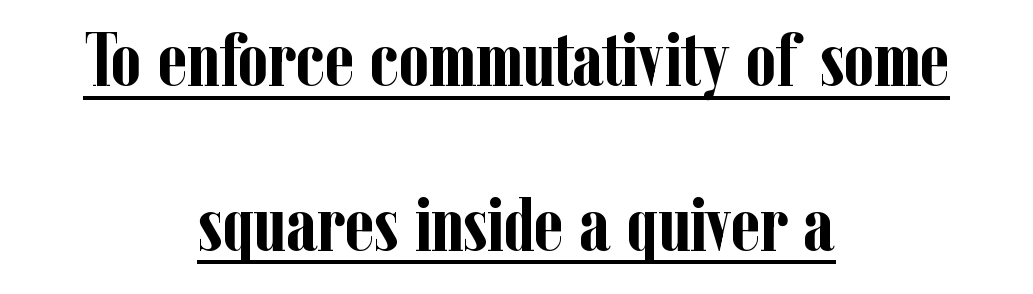
The image shows 77 px semibold, condensed serif type, upright; set centered, loose line spacing (2.14x), normal letter spacing, underlined; low stroke contrast and a medium x-height.
